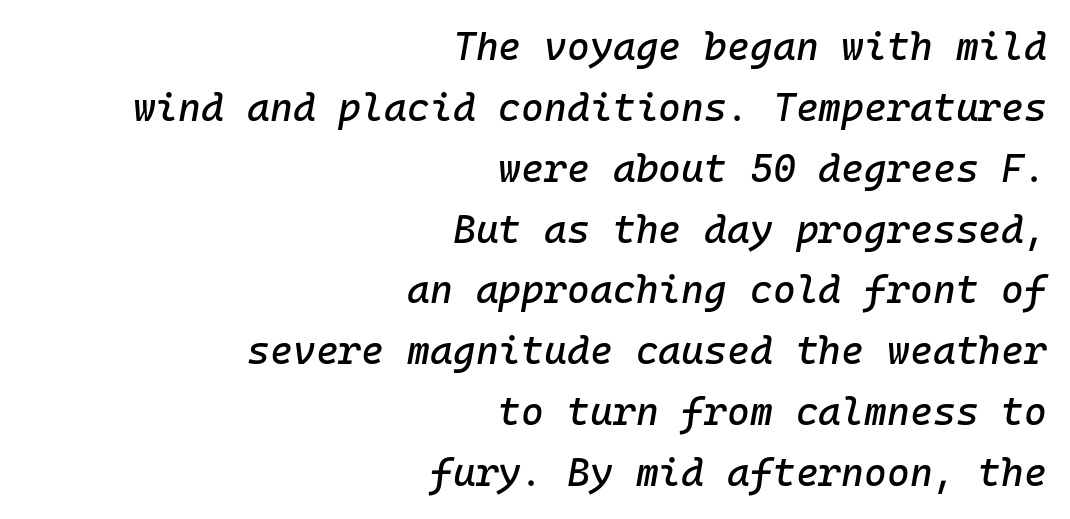
The image shows 39 px text type, italic (leaning right), monospaced; set right-aligned, normal line spacing (1.56x), normal letter spacing, not underlined; low stroke contrast and a medium x-height.
